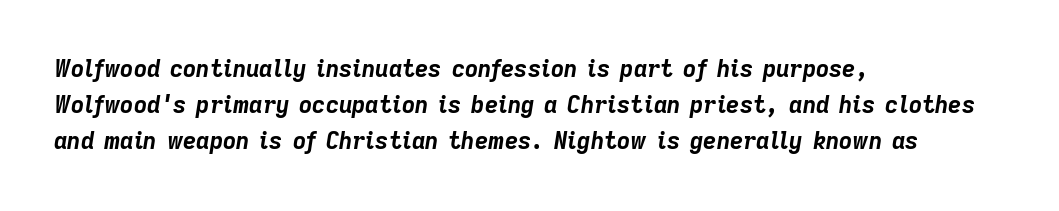
{"italic": "yes", "lean": "right", "slant_degrees": 9, "bold": "yes", "underline": "no", "align": "left", "line_spacing": "normal", "line_spacing_ratio": 1.57, "letter_spacing": "normal", "letter_spacing_em": 0.0, "glyph_px": 23}
